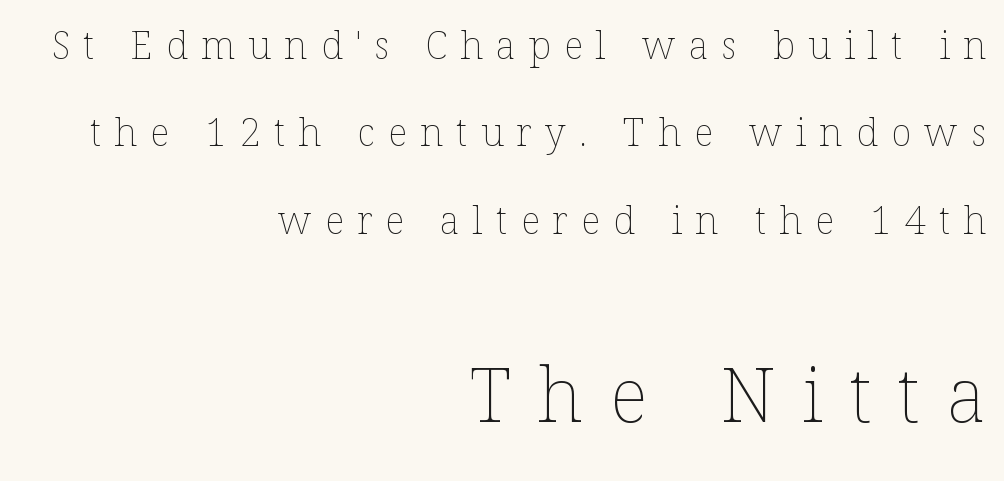
The passage shown is typed in a proportional face where columns would drift. Notice how the stems are strictly vertical — no italics here. The more generous point size was reserved for the lower chunk. Letters rest on an invisible, unmarked baseline.
